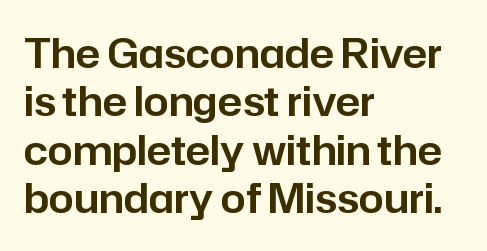
Check where the strokes stop: nothing finishes them off — pure sans. Proportional: the letters do not fall into vertical columns. How are the letters spaced? Ordinarily, with no added tracking. The lettering holds an erect, upright posture throughout. Each row of text sits above clean, open space.
